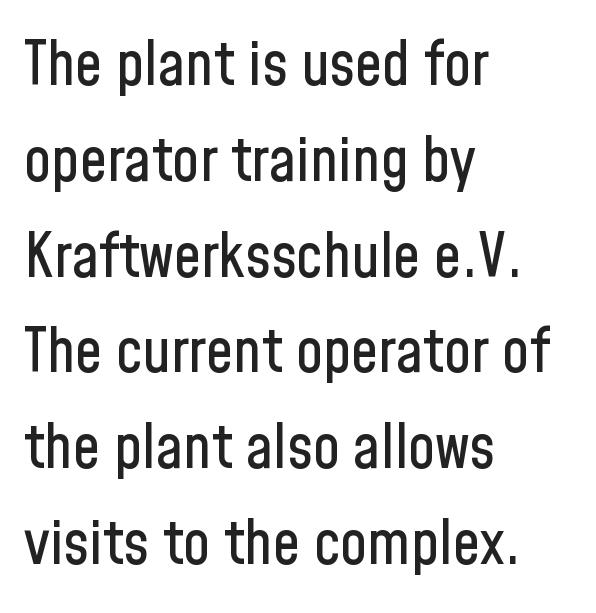
The image shows 61 px condensed sans-serif type, upright; set left-aligned, normal line spacing (1.57x), normal letter spacing, not underlined; low stroke contrast and a medium x-height.
